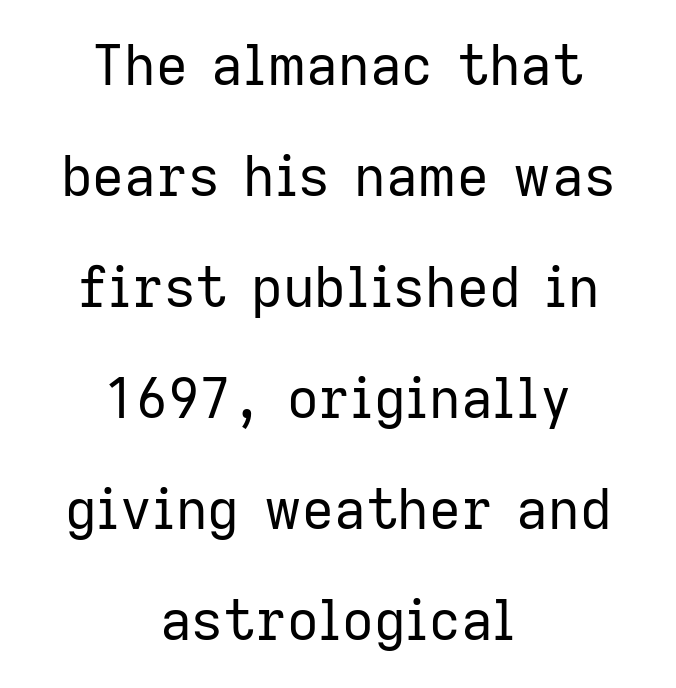
{"serif": "no", "italic": "no", "bold": "no", "weight": "regular", "width": "normal", "stroke_contrast": "low", "x_height": "medium", "monospaced": "no", "underline": "no", "align": "center", "line_spacing": "loose", "line_spacing_ratio": 2.02, "letter_spacing": "normal", "letter_spacing_em": 0.0, "glyph_px": 55}
